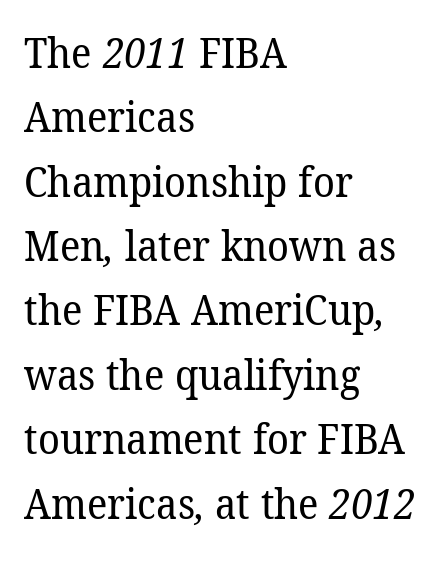
Old-style or modern, the face here clearly has serifs. Spacing between characters is what you'd get straight out of the box. Glance below the letters and you will spot only blank space. If you measured baseline to baseline, you'd find a middling distance. Weight: not bold — regular or lighter.
